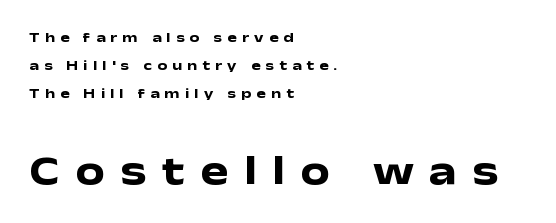
The passage shown begins with its smaller block and ends with its larger one. Is the type bold? Yes — the strokes are clearly thick and heavy. The lettering holds an erect, upright posture throughout. You could not count columns in this text — the font is proportionally spaced. Leading: increased. The gap between lines stays unmarked.
